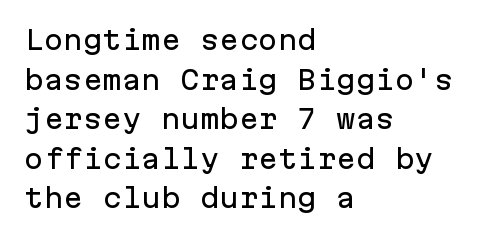
The image shows 26 px text type, upright; set left-aligned, normal line spacing (1.52x), normal letter spacing, not underlined.
